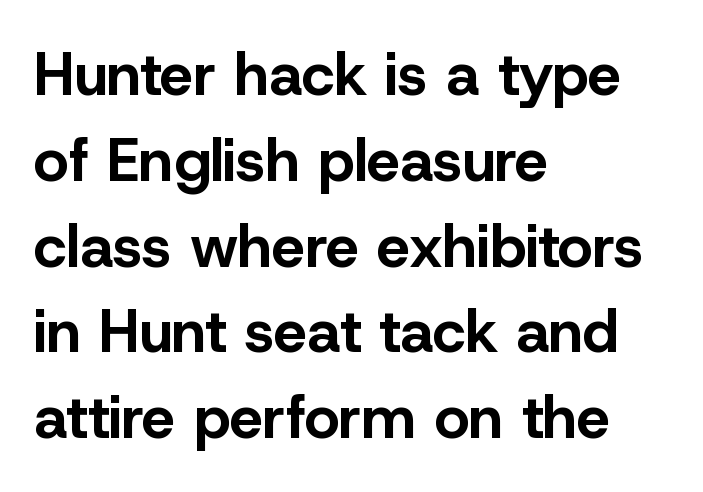
{"serif": "no", "italic": "no", "bold": "yes", "weight": "bold", "width": "normal", "stroke_contrast": "low", "x_height": "medium", "monospaced": "no", "underline": "no", "align": "left", "line_spacing": "normal", "line_spacing_ratio": 1.43, "letter_spacing": "normal", "letter_spacing_em": 0.0, "glyph_px": 60}
